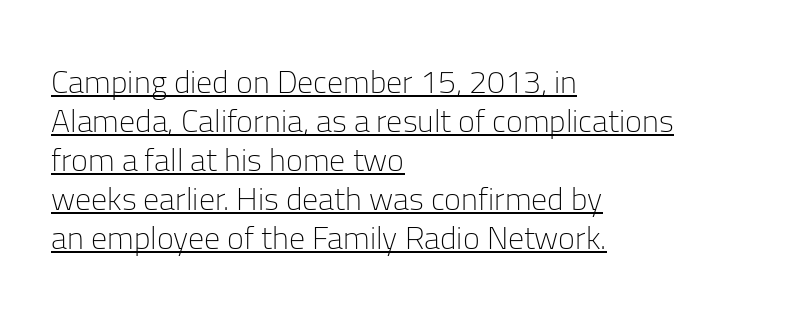
Q: Is the text bold? A: No.
Q: Is the text italic (slanted)? A: No, it is upright.
Q: Is the typeface a serif or a sans-serif typeface? A: Sans-serif.
Q: Is the text underlined? A: Yes.
Q: How is the paragraph aligned? A: Left-aligned.
Q: Is the spacing between letters normal or unusually wide? A: Normal.
Q: Width (condensed, normal, or wide)? A: Normal.
Q: Stroke contrast? A: Low.
Q: x-height? A: Medium.
Q: Monospaced? A: No.
